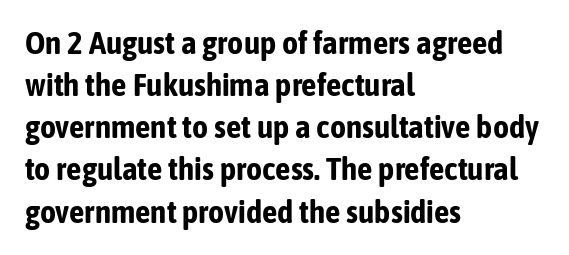
The image shows 31 px bold, condensed sans-serif type, upright; set left-aligned, normal line spacing (1.36x), normal letter spacing, not underlined; low stroke contrast and a medium x-height.
